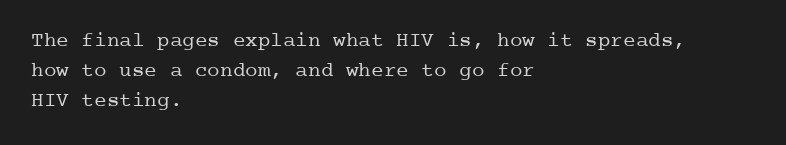
Compared with typical body copy, the letter spacing here is the same. The text block is weighted toward the left margin, trailing off unevenly rightward. The foot of each line stays bare and open. Evenly set lines give the paragraph a standard silhouette. Stroke thickness stays within the range of a standard reading face or lighter.
